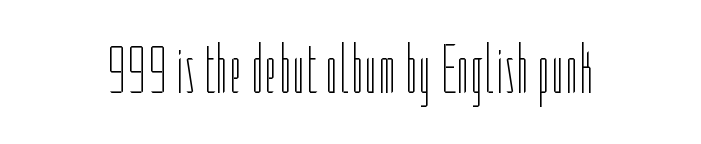
The image shows 70 px thin, condensed type, upright; set normal letter spacing, not underlined; low stroke contrast and a medium x-height.
